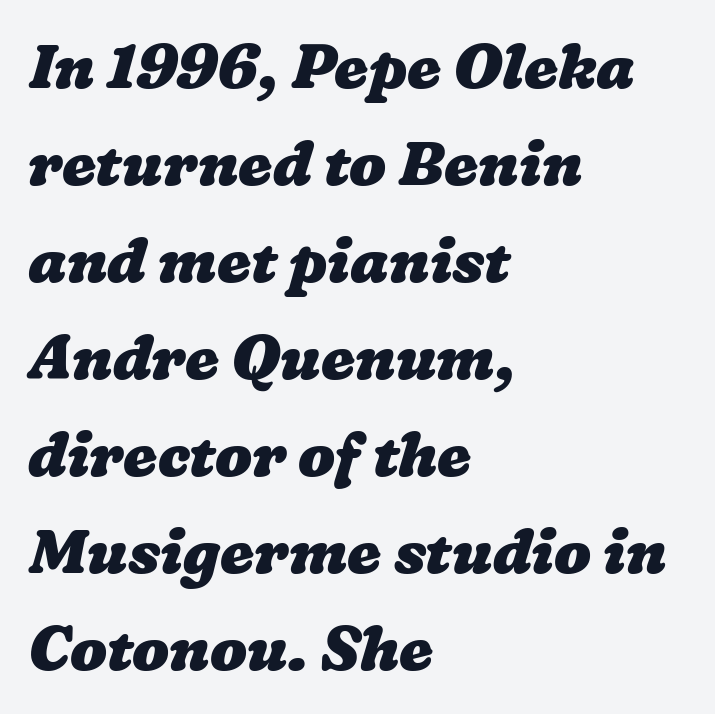
Underline: absent. The line-height multiplier appears to be the usual default. Thick stems and heavy bowls — unmistakably bold. Notice how the passage keeps a crisp vertical edge on the left only.
